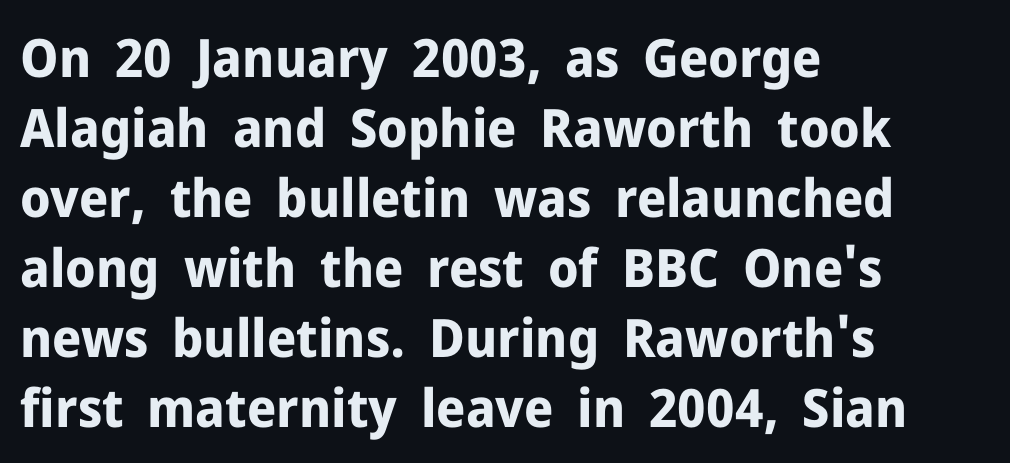
The passage shown is typed in a proportional face where columns would drift. Summary of weight: heavy, a full bold. This is the regular roman posture of the typeface. Type without underlining. The typeface chosen for these lines omits serifs. The rows are spaced the way most documents space them.
